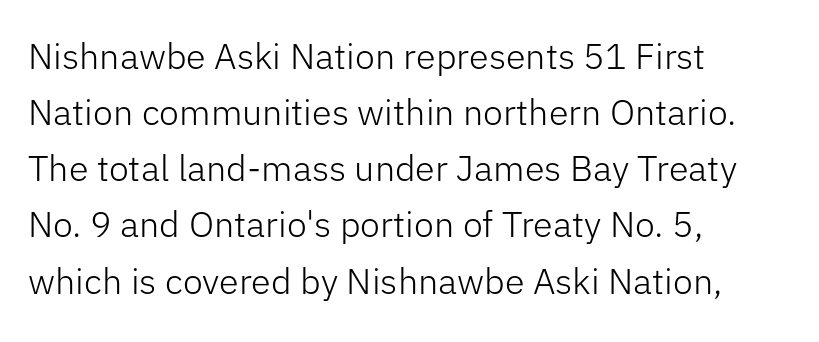
{"serif": "no", "italic": "no", "bold": "no", "weight": "light", "width": "normal", "stroke_contrast": "low", "x_height": "medium", "monospaced": "no", "underline": "no", "align": "left", "line_spacing": "normal", "line_spacing_ratio": 1.56, "letter_spacing": "normal", "letter_spacing_em": 0.0, "glyph_px": 36}
